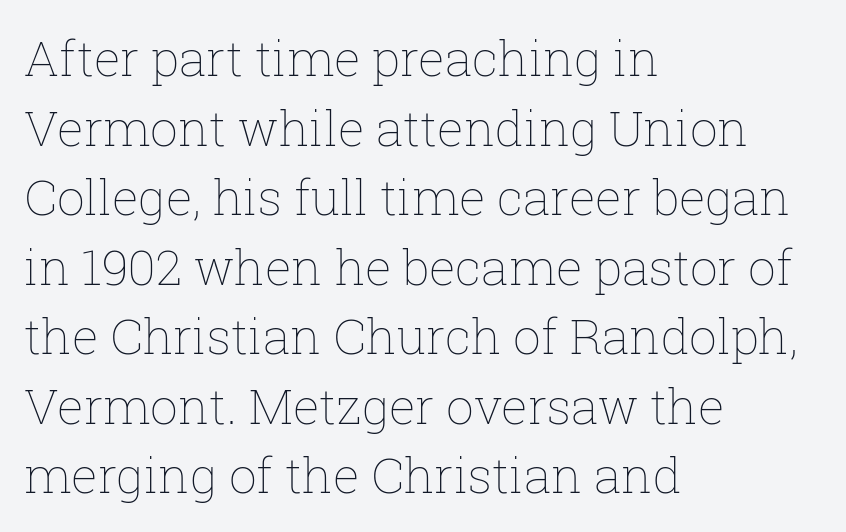
{"italic": "no", "bold": "no", "weight": "thin", "width": "normal", "stroke_contrast": "low", "x_height": "medium", "monospaced": "no", "underline": "no", "align": "left", "line_spacing": "normal", "line_spacing_ratio": 1.42, "letter_spacing": "normal", "letter_spacing_em": 0.0, "glyph_px": 49}
